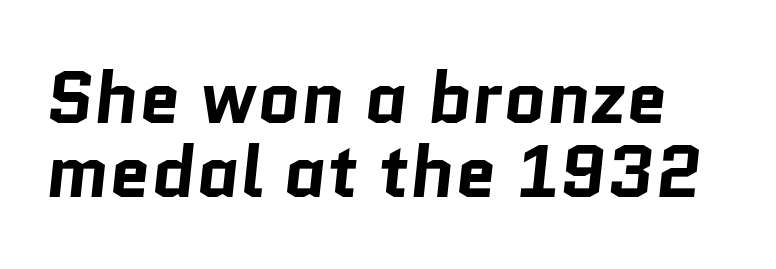
Q: Is the text bold? A: Yes.
Q: Is the typeface a serif or a sans-serif typeface? A: Sans-serif.
Q: Is the text underlined? A: No.
Q: Is the spacing between letters normal or unusually wide? A: Normal.
Q: Is the spacing between lines tight, normal or loose? A: Tight.
Q: Width (condensed, normal, or wide)? A: Normal.
Q: Stroke contrast? A: Low.
Q: x-height? A: Medium.
Q: Monospaced? A: No.
